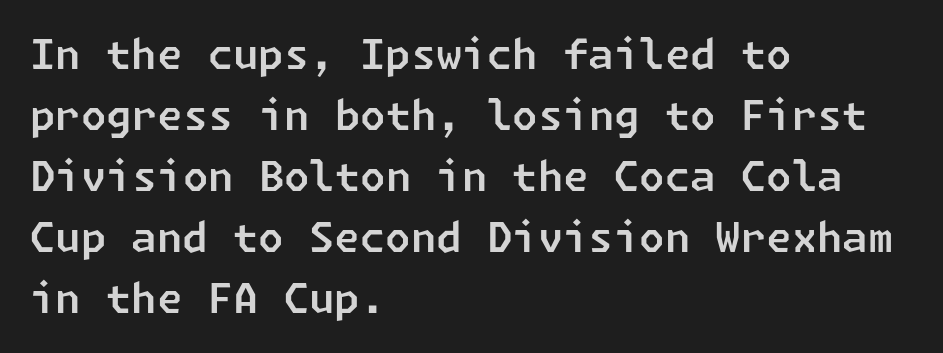
This sample uses plain, unmodified letter spacing. These lines are set flush left with a ragged right edge. The designer went with a sans here, leaving each stem footless. Descender tails drop into unmarked territory. A typesetter would call this leading conventional body-copy spacing.
